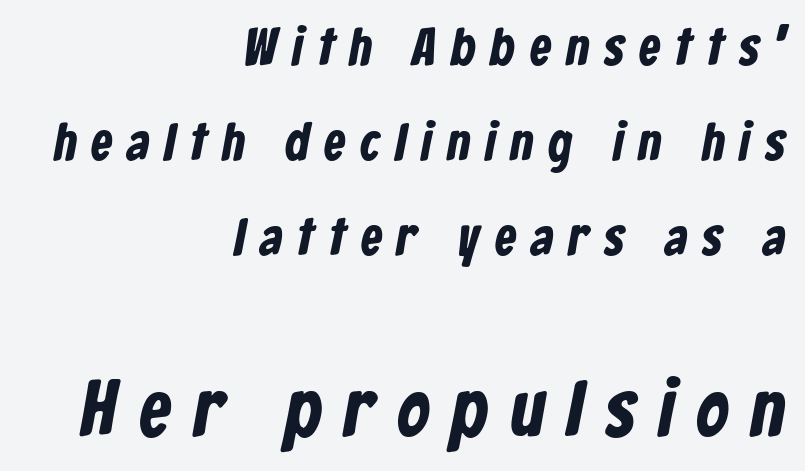
The image shows 79 px bold, condensed sans-serif type; set right-aligned, line spacing 1.79x, unusually wide letter spacing (+0.29 em), not underlined; the second (bottom) block is 1.49x larger; low stroke contrast and a medium x-height.
